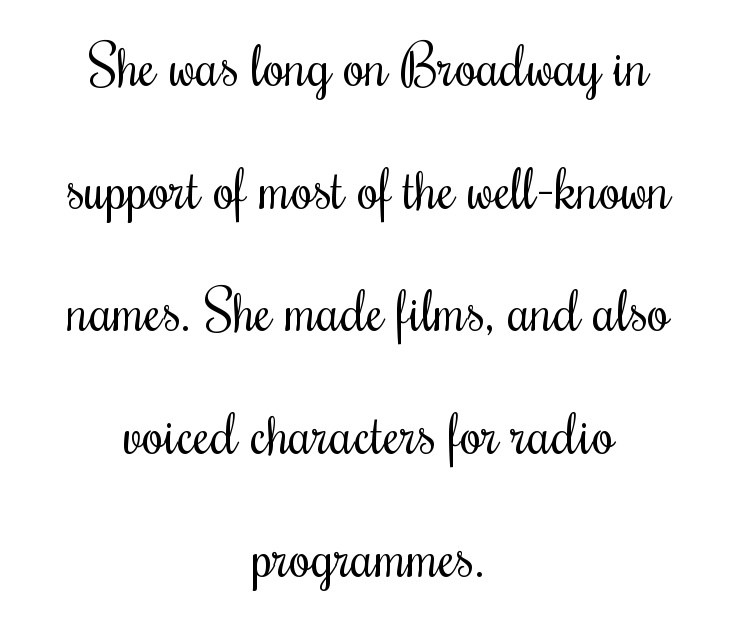
{"serif": "yes", "bold": "no", "weight": "regular", "width": "condensed", "stroke_contrast": "medium", "x_height": "small", "monospaced": "no", "underline": "no", "align": "center", "line_spacing": "loose", "line_spacing_ratio": 2.19, "letter_spacing": "normal", "letter_spacing_em": 0.0, "glyph_px": 56}
